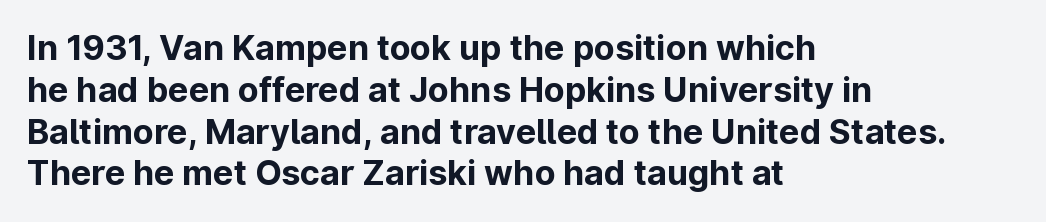
{"serif": "no", "italic": "no", "bold": "yes", "weight": "bold", "width": "normal", "stroke_contrast": "low", "x_height": "medium", "monospaced": "no", "underline": "no", "align": "left", "line_spacing_ratio": 1.23, "letter_spacing": "normal", "letter_spacing_em": 0.0, "glyph_px": 34}
